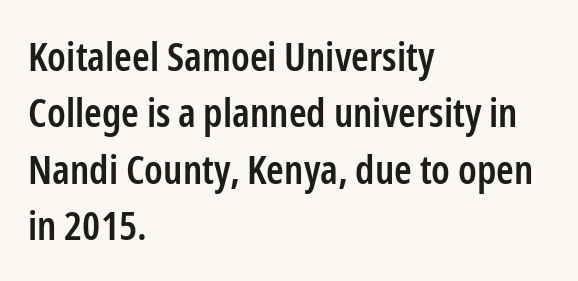
The image shows 40 px semibold, condensed sans-serif type, upright; set left-aligned, normal line spacing (1.41x), normal letter spacing, not underlined; low stroke contrast and a medium x-height.
